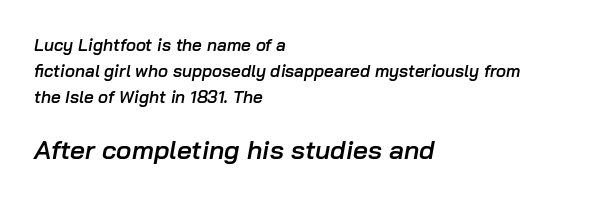
Q: Is the text bold? A: Semi-bold.
Q: Is the text italic (slanted)? A: Yes, it leans right by about 10 degrees.
Q: Is the text underlined? A: No.
Q: How is the paragraph aligned? A: Left-aligned.
Q: Is the spacing between letters normal or unusually wide? A: Normal.
Q: Is the spacing between lines tight, normal or loose? A: Normal.
Q: Which block of text is set in a larger size, the first (top) or the second (bottom)? A: The second (bottom) one.
